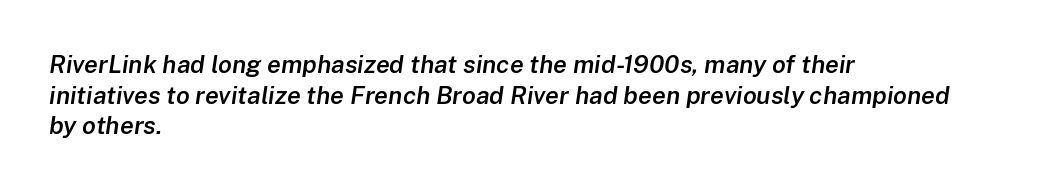
The image shows 25 px text type, italic (leaning right); set left-aligned, line spacing 1.23x, normal letter spacing, not underlined.
